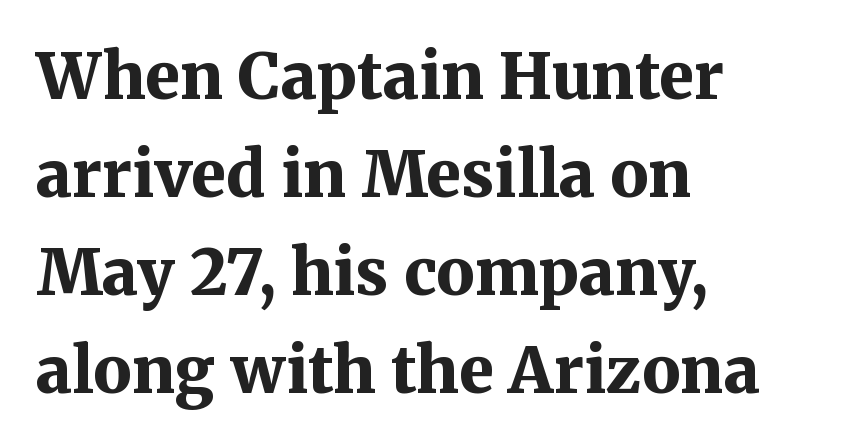
Q: Is the text bold? A: Yes.
Q: Is the text italic (slanted)? A: No, it is upright.
Q: Is the typeface a serif or a sans-serif typeface? A: Serif.
Q: Is the text underlined? A: No.
Q: How is the paragraph aligned? A: Left-aligned.
Q: Is the spacing between letters normal or unusually wide? A: Normal.
Q: Is the spacing between lines tight, normal or loose? A: Normal.
Q: Width (condensed, normal, or wide)? A: Normal.
Q: Stroke contrast? A: Medium.
Q: x-height? A: Medium.
Q: Monospaced? A: No.
